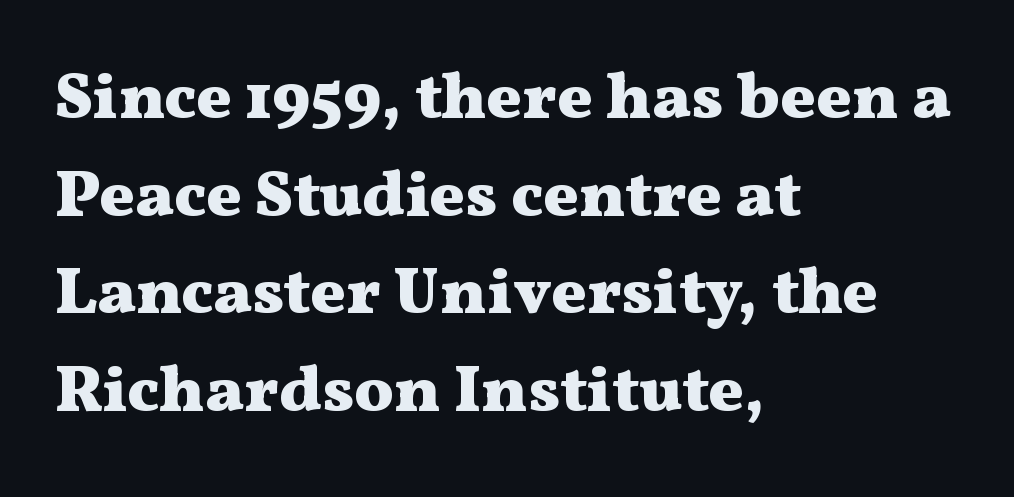
Decoration check: the copy has no underline. One-word summary of the alignment: left. The rendering uses natural spacing where letterforms have individual widths. The letterforms sit shoulder to shoulder at normal distance.
